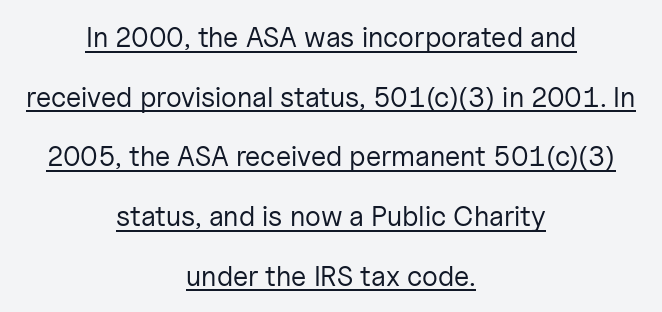
{"serif": "no", "italic": "no", "bold": "no", "weight": "regular", "width": "normal", "stroke_contrast": "low", "x_height": "medium", "monospaced": "no", "underline": "yes", "align": "center", "line_spacing": "loose", "line_spacing_ratio": 2.13, "letter_spacing": "normal", "letter_spacing_em": 0.0, "glyph_px": 28}
